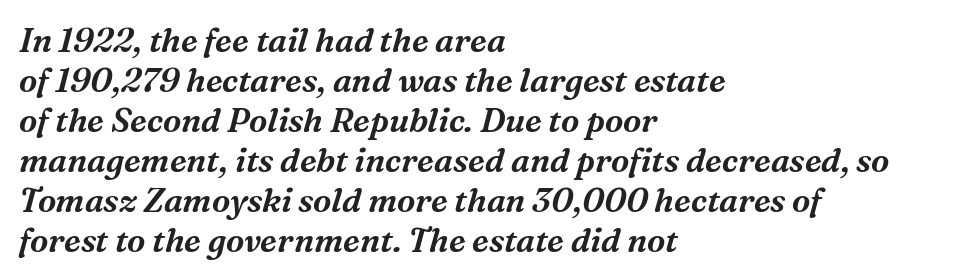
{"serif": "yes", "italic": "yes", "lean": "right", "slant_degrees": 16, "width": "normal", "stroke_contrast": "medium", "x_height": "medium", "monospaced": "no", "underline": "no", "align": "left", "line_spacing_ratio": 1.21, "letter_spacing": "normal", "letter_spacing_em": 0.0, "glyph_px": 33}
